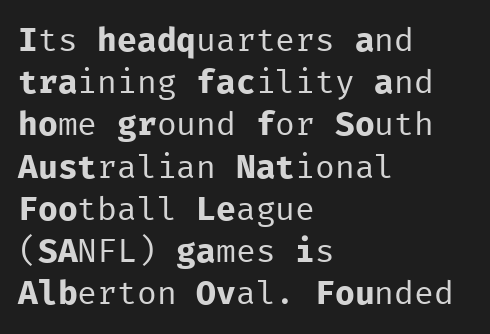
The image shows 33 px regular-weight sans-serif type, upright, monospaced; set left-aligned, normal line spacing (1.28x), normal letter spacing, not underlined; low stroke contrast and a medium x-height.
